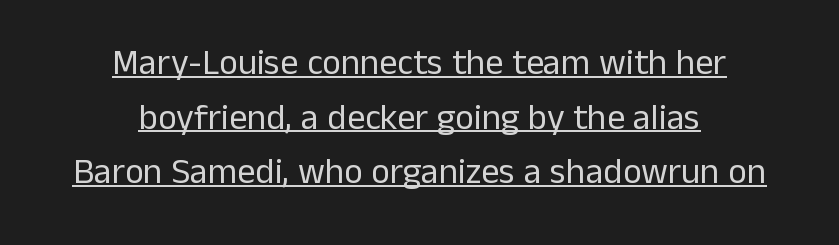
The image shows 36 px regular-weight sans-serif type, upright; set centered, normal line spacing (1.52x), normal letter spacing, underlined; low stroke contrast and a medium x-height.
